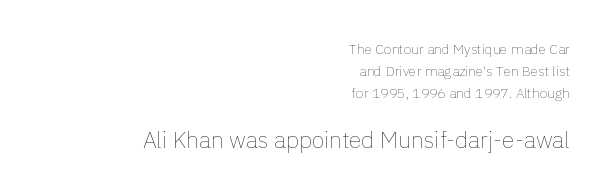
{"italic": "no", "bold": "no", "underline": "no", "align": "right", "line_spacing": "normal", "line_spacing_ratio": 1.58, "letter_spacing": "normal", "letter_spacing_em": 0.0, "larger_block": "second", "size_ratio": 1.64, "glyph_px": 23}
